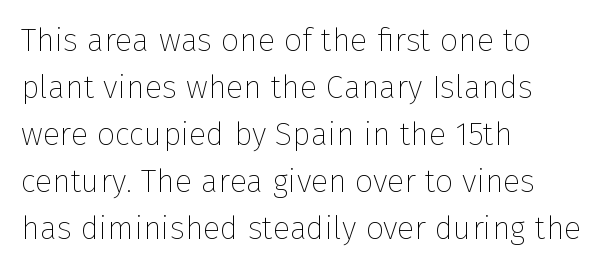
Q: Is the text bold? A: No.
Q: Is the text italic (slanted)? A: No, it is upright.
Q: Is the typeface a serif or a sans-serif typeface? A: Sans-serif.
Q: Is the text underlined? A: No.
Q: How is the paragraph aligned? A: Left-aligned.
Q: Is the spacing between letters normal or unusually wide? A: Normal.
Q: Is the spacing between lines tight, normal or loose? A: Normal.
Q: Width (condensed, normal, or wide)? A: Normal.
Q: Stroke contrast? A: Low.
Q: x-height? A: Medium.
Q: Monospaced? A: No.
